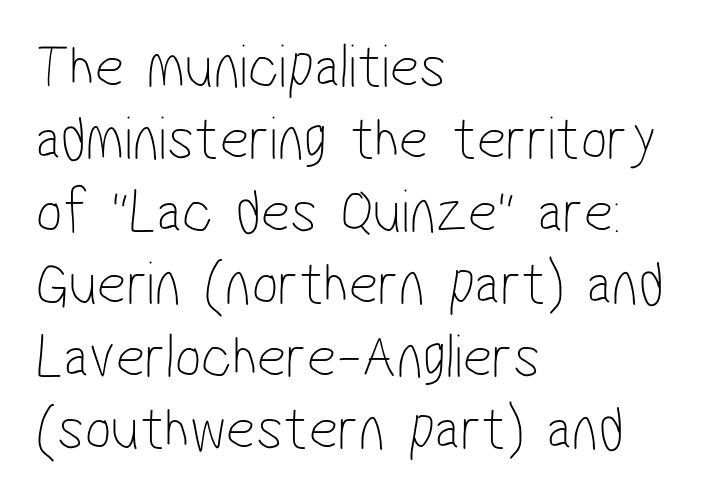
The image shows 63 px thin, condensed sans-serif type; set left-aligned, tight line spacing (1.15x), normal letter spacing, not underlined; low stroke contrast and a medium x-height.
